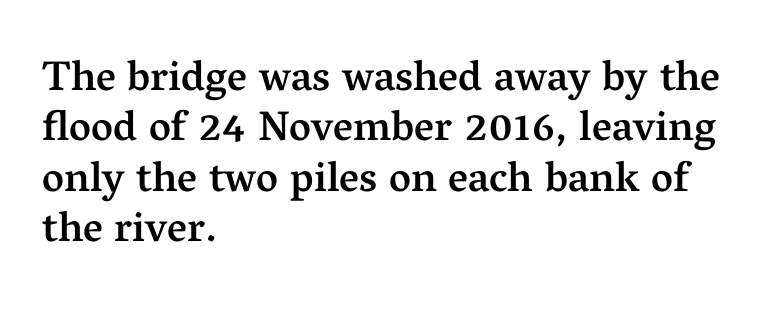
The image shows 42 px semibold serif type, upright; set left-aligned, line spacing 1.2x, normal letter spacing, not underlined; medium stroke contrast and a medium x-height.
